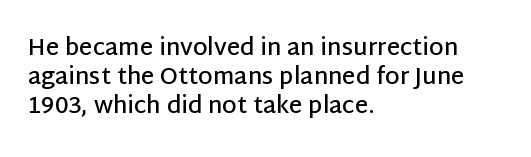
Q: Is the text bold? A: Semi-bold.
Q: Is the text italic (slanted)? A: No, it is upright.
Q: Is the text underlined? A: No.
Q: How is the paragraph aligned? A: Left-aligned.
Q: Is the spacing between letters normal or unusually wide? A: Normal.
Q: Is the spacing between lines tight, normal or loose? A: Normal.
